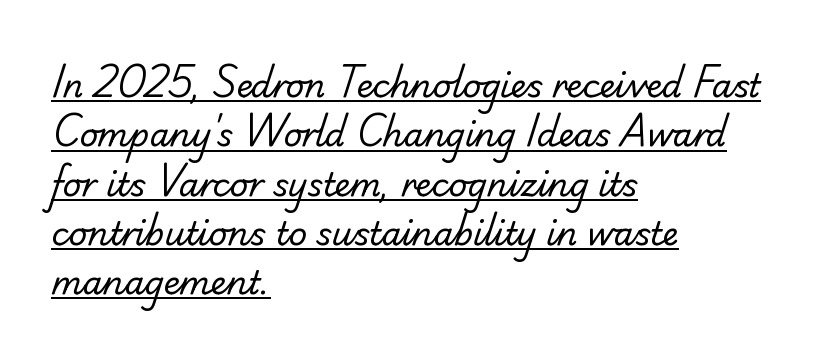
Q: Is the text bold? A: No.
Q: Is the typeface a serif or a sans-serif typeface? A: Sans-serif.
Q: Is the text underlined? A: Yes.
Q: How is the paragraph aligned? A: Left-aligned.
Q: Is the spacing between letters normal or unusually wide? A: Normal.
Q: Is the spacing between lines tight, normal or loose? A: Normal.
Q: Width (condensed, normal, or wide)? A: Normal.
Q: Stroke contrast? A: Low.
Q: x-height? A: Small.
Q: Monospaced? A: No.
